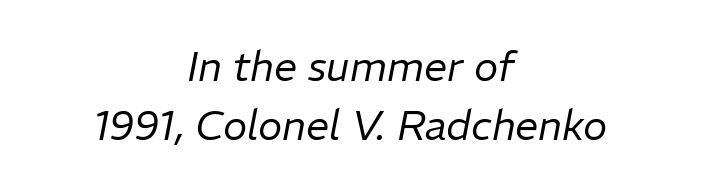
{"italic": "yes", "lean": "right", "slant_degrees": 11, "bold": "no", "weight": "regular", "width": "normal", "stroke_contrast": "low", "x_height": "medium", "monospaced": "no", "underline": "no", "align": "center", "line_spacing": "normal", "line_spacing_ratio": 1.44, "letter_spacing": "normal", "letter_spacing_em": 0.0, "glyph_px": 41}
